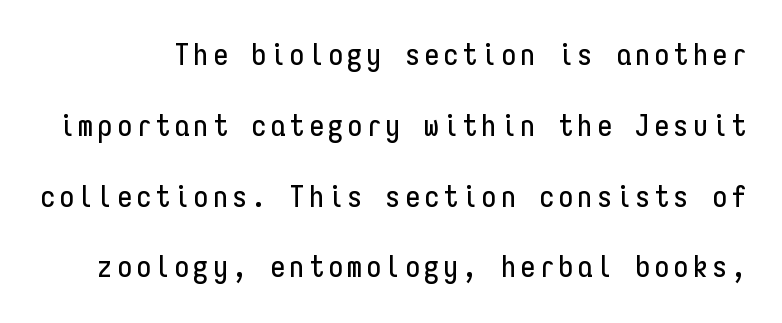
The image shows 30 px condensed sans-serif type, upright, monospaced; set loose line spacing (2.36x), not underlined; low stroke contrast and a medium x-height.
